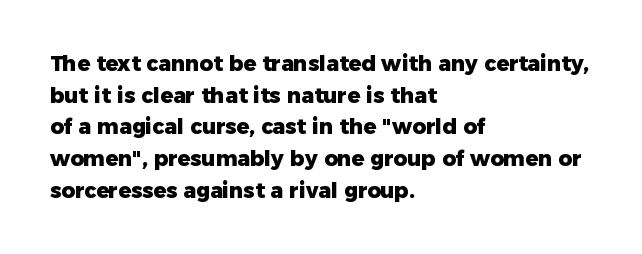
This is roman type, the default non-slanted kind. Observe the ordinary spacing: letters are neighbours, not strangers. The space between consecutive lines is moderate. Leftover space on each line is placed entirely after the last word. The string is rendered with underlining switched off. What weight is shown? A full bold with thick strokes.
